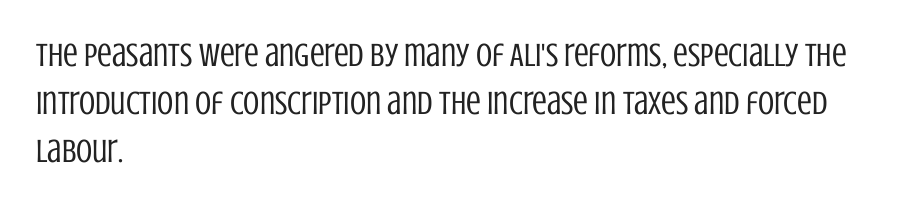
Q: Is the text bold? A: No.
Q: Is the text italic (slanted)? A: No, it is upright.
Q: Is the typeface a serif or a sans-serif typeface? A: Sans-serif.
Q: Is the text underlined? A: No.
Q: How is the paragraph aligned? A: Left-aligned.
Q: Is the spacing between letters normal or unusually wide? A: Normal.
Q: Is the spacing between lines tight, normal or loose? A: Normal.
Q: Width (condensed, normal, or wide)? A: Condensed.
Q: Stroke contrast? A: Low.
Q: x-height? A: Large.
Q: Monospaced? A: No.
